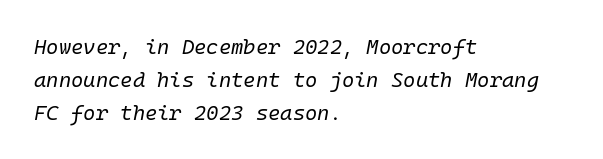
The image shows 21 px text type, italic (leaning right); set left-aligned, normal line spacing (1.57x), normal letter spacing, not underlined.
